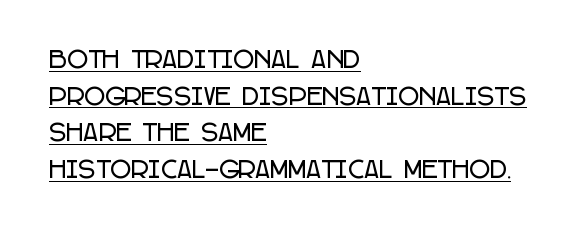
This is the regular roman posture of the typeface. The gaps between neighbouring characters are ordinary and unremarkable. Reading down the block, your eye returns to a fixed left position each line. These lines sit exactly where default settings would place them.
